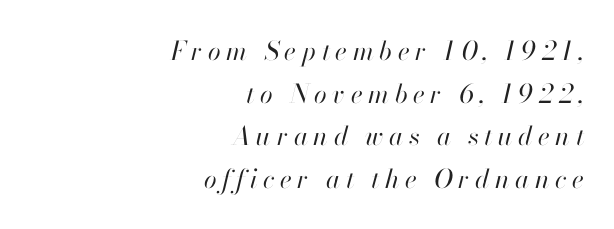
In CSS terms this would be text-align: right. The face used here has a pronounced slope to its letters. Notice how descenders clear the ascenders below comfortably — that's standard leading. Lines of text with bare space underneath.
